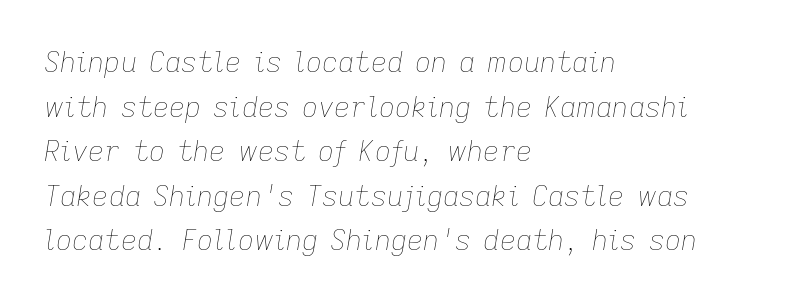
Inter-character spacing is left at the font's built-in metrics. Each row of text sits above clean, open space. Proportional: the letters do not fall into vertical columns. Compared with a typical body face, this is equally light or lighter still. Where is the straight margin? On the left. What's the leading like? Ordinary, nothing unusual.
